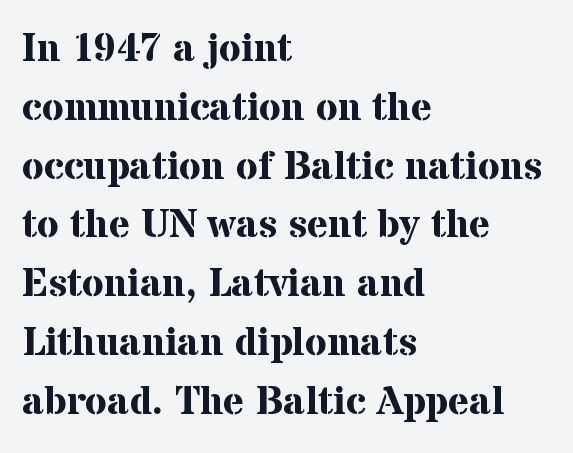
Q: Is the text bold? A: Yes.
Q: Is the text italic (slanted)? A: No, it is upright.
Q: Is the typeface a serif or a sans-serif typeface? A: Serif.
Q: Is the text underlined? A: No.
Q: How is the paragraph aligned? A: Left-aligned.
Q: Is the spacing between letters normal or unusually wide? A: Normal.
Q: Is the spacing between lines tight, normal or loose? A: Normal.
Q: Width (condensed, normal, or wide)? A: Normal.
Q: Stroke contrast? A: Medium.
Q: x-height? A: Medium.
Q: Monospaced? A: No.
